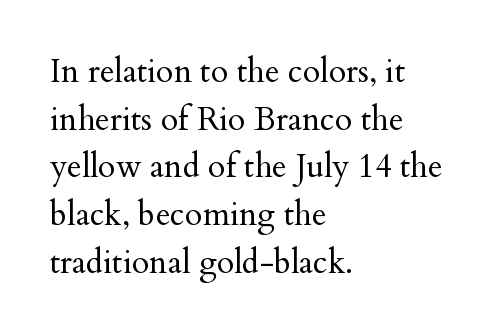
{"serif": "yes", "italic": "no", "bold": "no", "weight": "regular", "width": "normal", "stroke_contrast": "medium", "x_height": "small", "monospaced": "no", "underline": "no", "align": "left", "line_spacing": "normal", "line_spacing_ratio": 1.49, "letter_spacing": "normal", "letter_spacing_em": 0.0, "glyph_px": 32}
